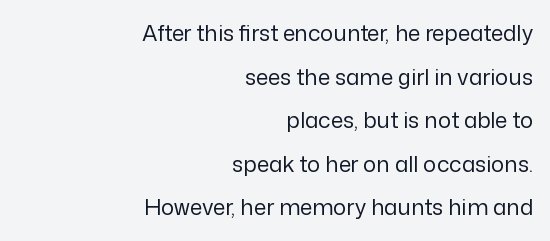
The image shows 22 px text type, upright; set right-aligned, loose line spacing (1.98x), normal letter spacing, not underlined.
